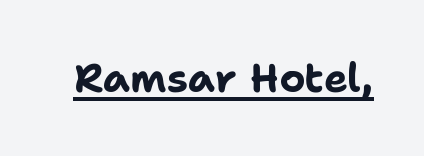
{"serif": "no", "italic": "no", "bold": "yes", "weight": "bold", "width": "normal", "stroke_contrast": "low", "x_height": "medium", "monospaced": "no", "underline": "yes", "letter_spacing": "normal", "letter_spacing_em": 0.0, "glyph_px": 40}
